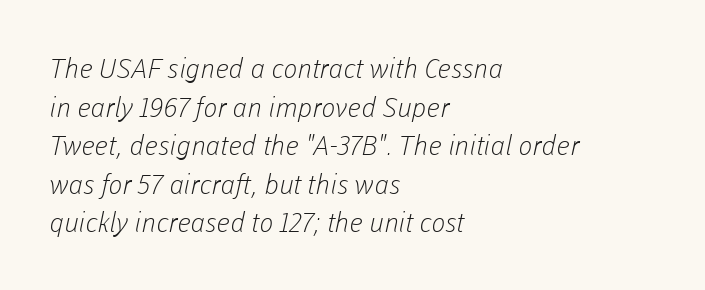
{"bold": "no", "underline": "no", "align": "left", "line_spacing": "normal", "line_spacing_ratio": 1.43, "letter_spacing": "normal", "letter_spacing_em": 0.0, "glyph_px": 27}
